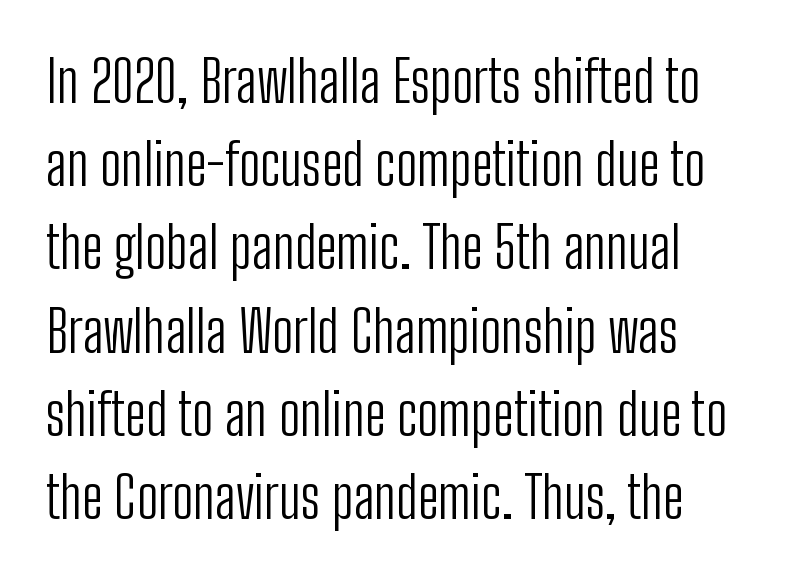
{"serif": "no", "italic": "no", "bold": "no", "weight": "light", "width": "condensed", "stroke_contrast": "low", "x_height": "medium", "monospaced": "no", "underline": "no", "line_spacing": "normal", "line_spacing_ratio": 1.46, "letter_spacing": "normal", "letter_spacing_em": 0.0, "glyph_px": 57}
